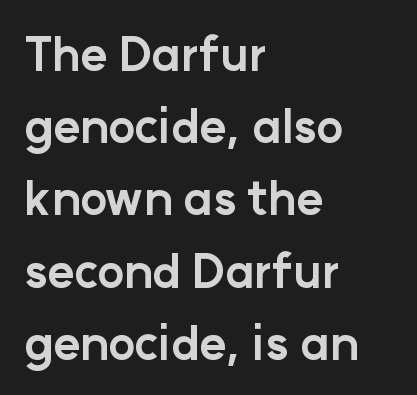
{"serif": "no", "italic": "no", "bold": "yes", "weight": "bold", "width": "normal", "stroke_contrast": "low", "x_height": "medium", "monospaced": "no", "underline": "no", "align": "left", "line_spacing": "normal", "line_spacing_ratio": 1.57, "letter_spacing": "normal", "letter_spacing_em": 0.0, "glyph_px": 46}
